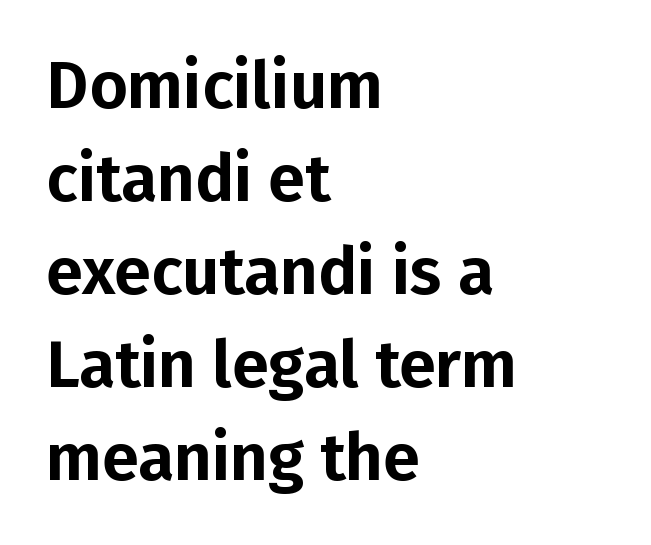
The image shows 66 px sans-serif type, upright; set left-aligned, normal line spacing (1.41x), normal letter spacing, not underlined; low stroke contrast and a medium x-height.
